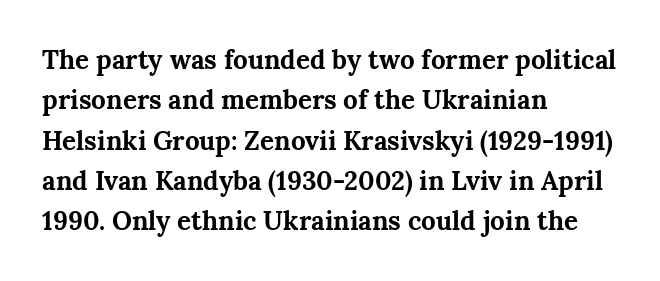
The image shows 26 px bold type, upright; set left-aligned, normal line spacing (1.55x), normal letter spacing, not underlined.
